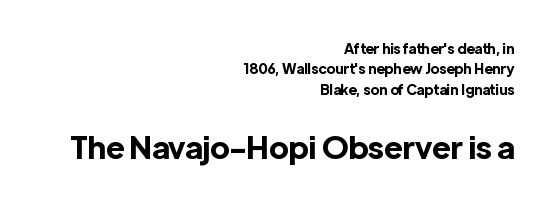
Descenders hang freely into open space. Bigger letters appear in the bottom chunk; the top chunk is reduced. Every row of glyphs terminates at an identical x-position on the right. The line-height multiplier appears to be the usual default. Think of a printed novel: that variable character pitch is what you see here.
